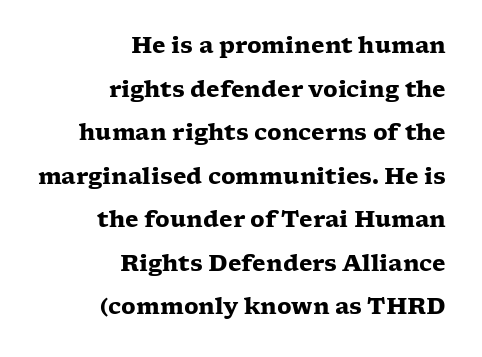
{"italic": "no", "bold": "yes", "underline": "no", "align": "right", "line_spacing": "loose", "line_spacing_ratio": 1.98, "letter_spacing": "normal", "letter_spacing_em": 0.0, "glyph_px": 22}
